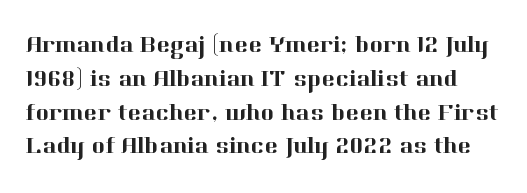
The image shows 23 px text type, upright; set normal line spacing (1.47x), normal letter spacing, not underlined.
